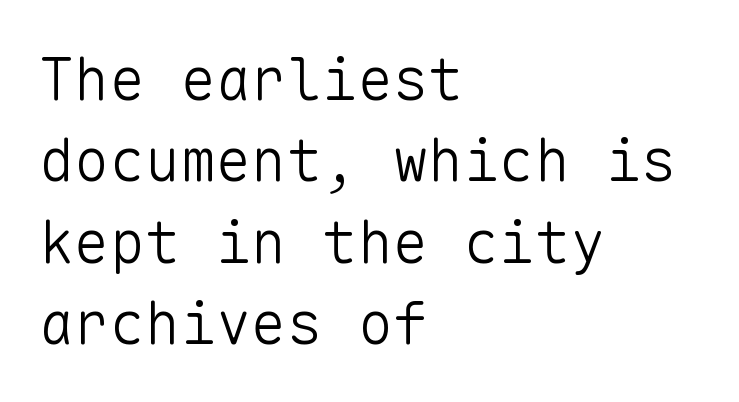
The passage shown has conventional tracking throughout. Regular leading. Monospaced: the letters line up in strict vertical columns. The passage shown is not underscored anywhere. A quiet, ordinary-to-light weight characterises the typeface. The typesetter chose a ragged-right arrangement here.
